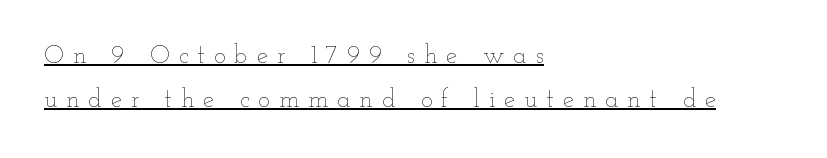
Does a line run under the words? Yes, clearly. Every stem runs plumb, perpendicular to the baseline. Short note: letters widely spaced. Visually the block forms a straight wall on the left and a jagged coastline on the right. Summary of weight: not heavy and not bold.
